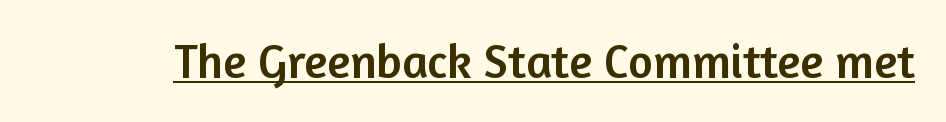
The image shows 48 px sans-serif type, upright; set normal letter spacing, underlined; low stroke contrast and a medium x-height.
